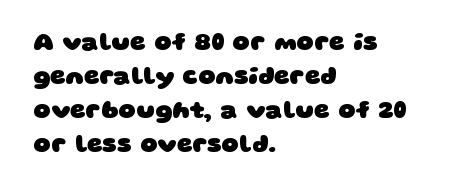
Students, this is bold: see how much ink each stroke carries. The vertical gap from one line to the next is medium. Alignment: flush left. The words here are not underlined. A typesetter would call this zero additional tracking.
